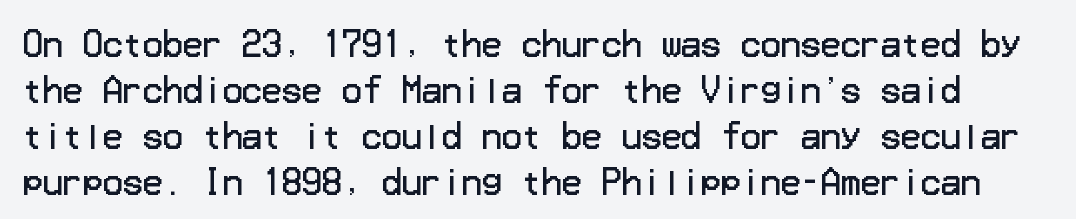
Each word holds together tightly as a unit, with standard inter-letter gaps. The space directly below the letters is spotless. The text was rendered using a sans face with plain stroke endings. The block of text has a typical density, with ordinary space between rows. The typography opts for an upright posture over an oblique one. The cut favours lightness, reaching ordinary text weight at its darkest.
